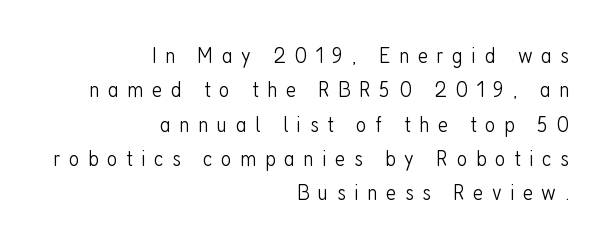
{"italic": "no", "bold": "no", "underline": "no", "align": "right", "line_spacing": "normal", "line_spacing_ratio": 1.49, "letter_spacing": "wide", "letter_spacing_em": 0.37, "glyph_px": 23}
